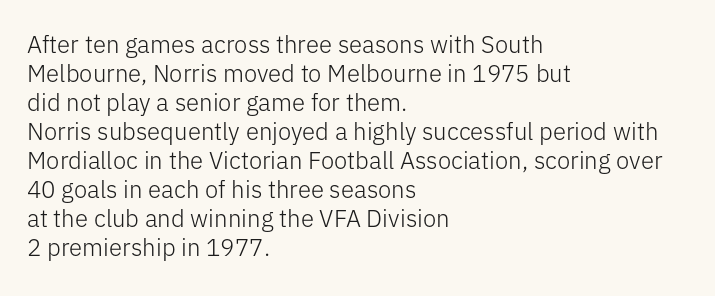
{"italic": "no", "bold": "no", "underline": "no", "align": "left", "line_spacing_ratio": 1.21, "letter_spacing": "normal", "letter_spacing_em": 0.0, "glyph_px": 24}
